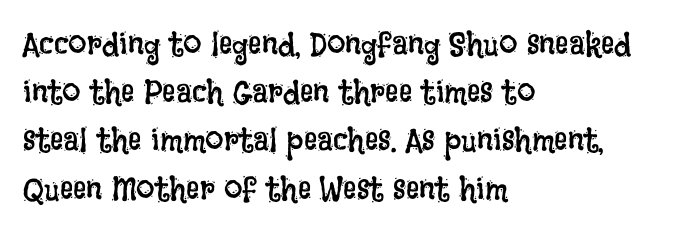
{"italic": "no", "bold": "no", "weight": "regular", "width": "condensed", "stroke_contrast": "low", "x_height": "large", "monospaced": "no", "underline": "no", "align": "left", "line_spacing": "normal", "line_spacing_ratio": 1.46, "letter_spacing": "normal", "letter_spacing_em": 0.0, "glyph_px": 33}
